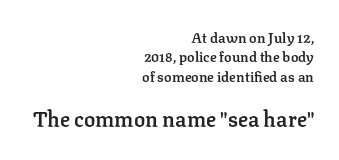
Q: Is the text bold? A: Semi-bold.
Q: Is the text italic (slanted)? A: No, it is upright.
Q: Is the text underlined? A: No.
Q: How is the paragraph aligned? A: Right-aligned.
Q: Is the spacing between letters normal or unusually wide? A: Normal.
Q: Is the spacing between lines tight, normal or loose? A: Normal.
Q: Which block of text is set in a larger size, the first (top) or the second (bottom)? A: The second (bottom) one.
